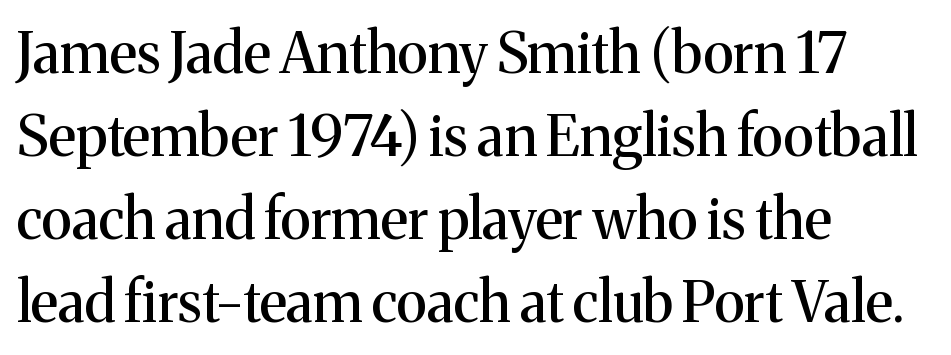
Beneath every word, the page is bare. Each letter's strokes conclude with small projecting serifs. If you measured baseline to baseline, you'd find a middling distance. The lettering stays uniformly vertical, giving the passage a roman look.
